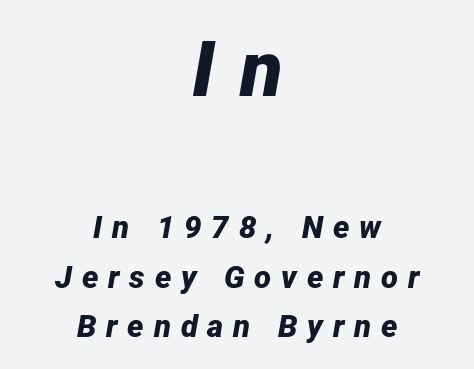
Q: Is the text bold? A: Yes.
Q: Is the text italic (slanted)? A: Yes, it leans right by about 12 degrees.
Q: Is the text underlined? A: No.
Q: How is the paragraph aligned? A: Centered.
Q: Is the spacing between letters normal or unusually wide? A: Unusually wide.
Q: Is the spacing between lines tight, normal or loose? A: Normal.
Q: Which block of text is set in a larger size, the first (top) or the second (bottom)? A: The first (top) one.
Q: Width (condensed, normal, or wide)? A: Normal.
Q: Stroke contrast? A: Low.
Q: x-height? A: Medium.
Q: Monospaced? A: No.
